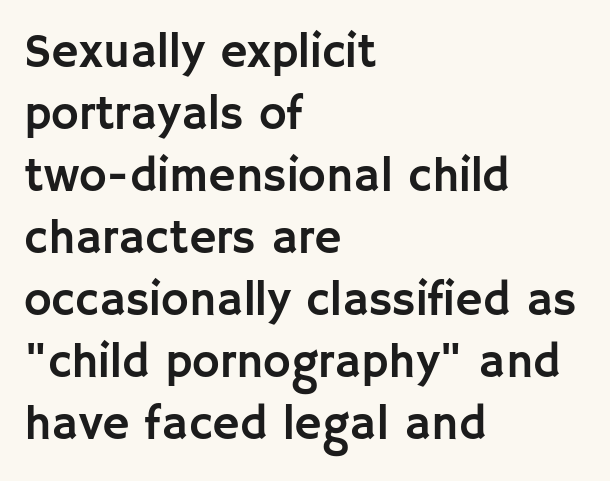
The space beneath each line is pristine and unruled. Line spacing here is normal. Ordinary non-slanted type is in use. These lines keep a tight, regular rhythm from letter to letter. You can tell from the bare stems that sans-serif type was used.
